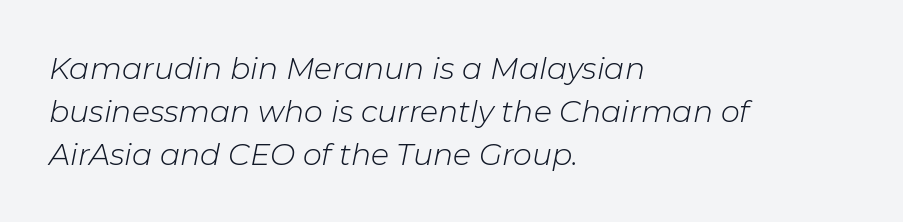
Q: Is the text bold? A: No.
Q: Is the text italic (slanted)? A: Yes, it leans right by about 11 degrees.
Q: Is the text underlined? A: No.
Q: How is the paragraph aligned? A: Left-aligned.
Q: Is the spacing between letters normal or unusually wide? A: Normal.
Q: Is the spacing between lines tight, normal or loose? A: Normal.
Q: Width (condensed, normal, or wide)? A: Normal.
Q: Stroke contrast? A: Low.
Q: x-height? A: Medium.
Q: Monospaced? A: No.
